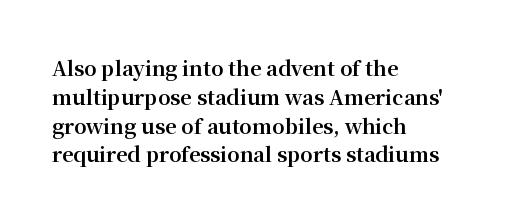
{"italic": "no", "bold": "yes", "underline": "no", "align": "left", "line_spacing": "normal", "line_spacing_ratio": 1.44, "letter_spacing": "normal", "letter_spacing_em": 0.0, "glyph_px": 20}
